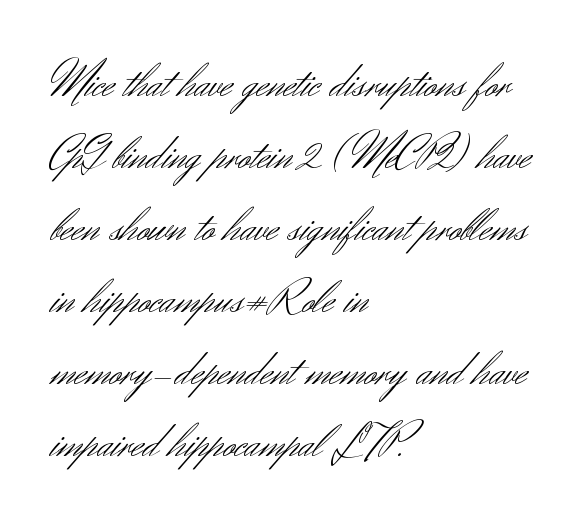
The letters carry no serifs — their stems end cleanly without finishing strokes. The face used here is proportionally spaced, like ordinary book or web type. Nobody touched the tracking dial on this one. The zone under the glyphs is completely vacant.
